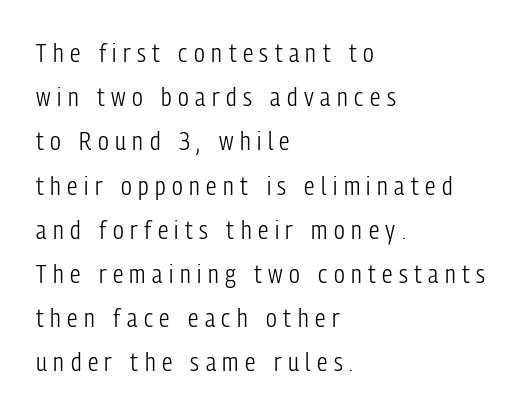
The image shows 26 px text type, upright; set left-aligned, normal line spacing (1.7x), unusually wide letter spacing (+0.25 em), not underlined.
